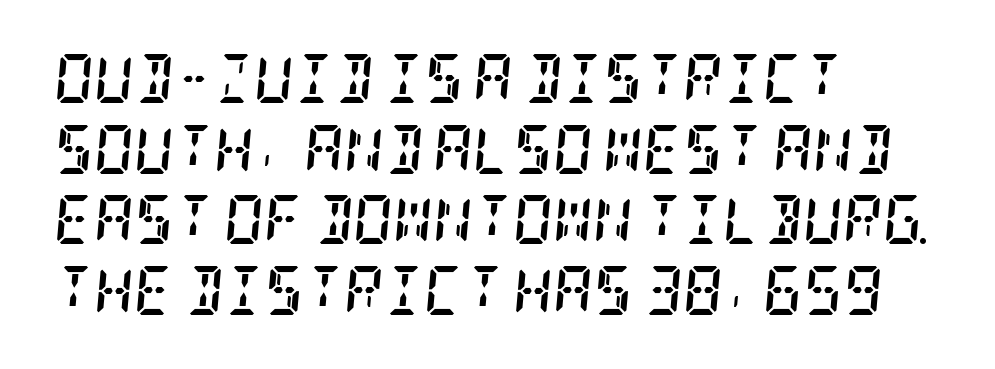
The image shows 49 px semibold, condensed serif type, italic (leaning right); set left-aligned, normal line spacing (1.44x), normal letter spacing, not underlined; low stroke contrast and a large x-height.
